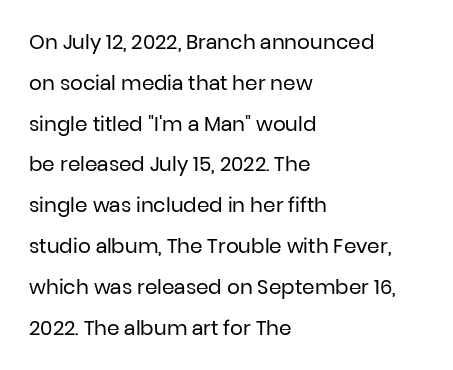
Q: Is the text bold? A: No.
Q: Is the text italic (slanted)? A: No, it is upright.
Q: Is the text underlined? A: No.
Q: How is the paragraph aligned? A: Left-aligned.
Q: Is the spacing between letters normal or unusually wide? A: Normal.
Q: Is the spacing between lines tight, normal or loose? A: Loose.
